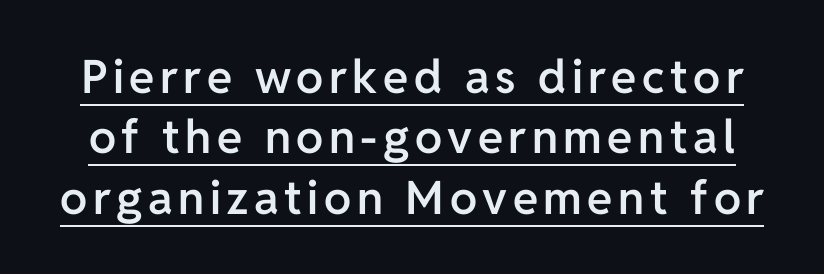
In designer terms, the underline attribute is active on this setting. Each glyph is drawn with semibold strokes, heavier than normal yet not fully bold. Character widths vary here, with narrow letters taking less room than wide ones. The rendering shows plain stroke endings on the letterforms — a sans-serif design. Tall strokes in this sample are plumb rather than angled. This sample keeps an unexceptional amount of space between lines.
